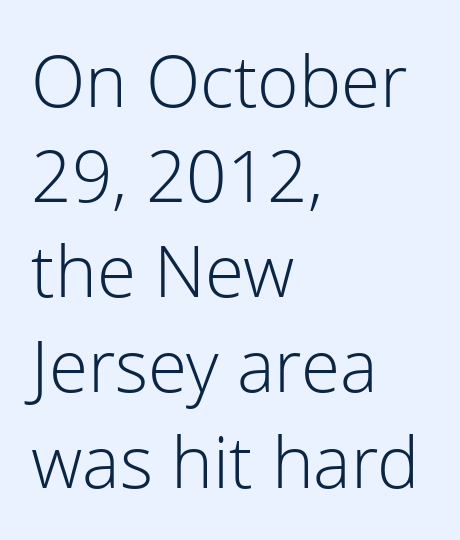
Casual observation: everything's shoved over to the left. Bare-footed words on every line. The horizontal fit of the characters is conventional and even. The designer went with a sans here, leaving each stem footless. Summary of vertical rhythm: regular, with standard interline spacing. It's the straight-up-and-down kind of type.
